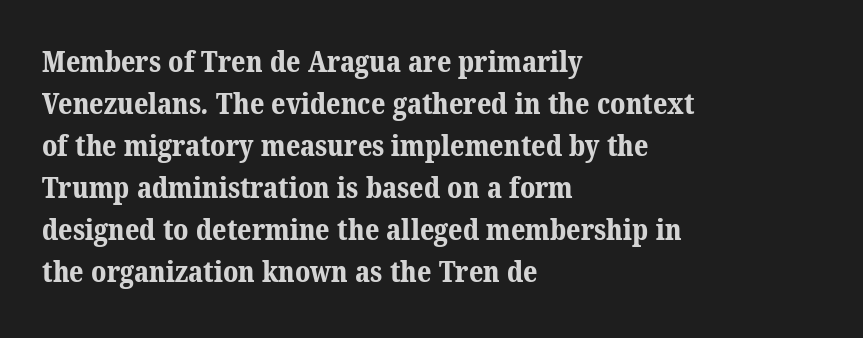
The image shows 28 px bold serif type; set left-aligned, normal line spacing (1.5x), normal letter spacing, not underlined; medium stroke contrast and a medium x-height.
